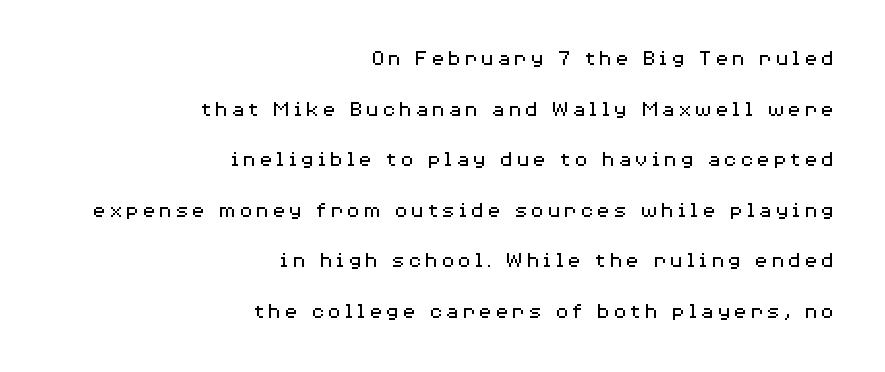
The typography opts for an upright posture over an oblique one. No heavy texture on the line: the type isn't bold. Visually the block forms a straight wall on the right and a jagged coastline on the left. Unmarked baselines from the first word to the last. If you measured baseline to baseline, you'd find a long distance.
